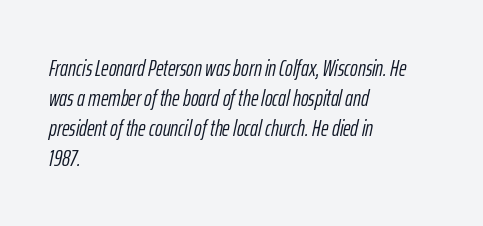
Q: Is the text bold? A: No.
Q: Is the text italic (slanted)? A: Yes, it leans right by about 12 degrees.
Q: Is the text underlined? A: No.
Q: How is the paragraph aligned? A: Left-aligned.
Q: Is the spacing between letters normal or unusually wide? A: Normal.
Q: Is the spacing between lines tight, normal or loose? A: Normal.
